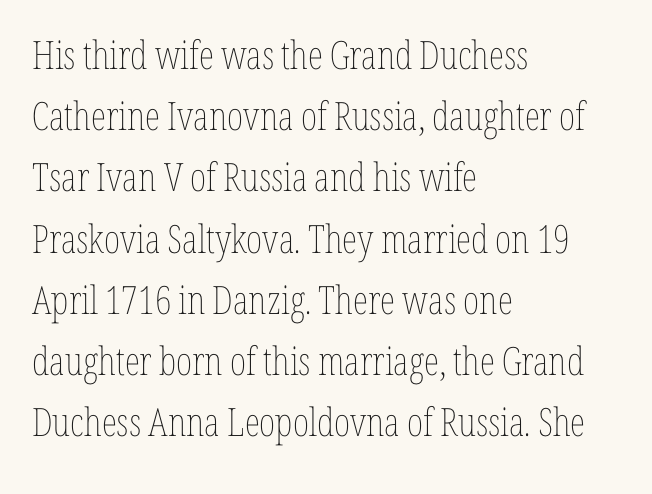
Short note: letters normally spaced. Reading down the column, the eye jumps a familiar distance to each next line. Note the varied advance widths — an 'i' is clearly narrower than an 'm'. Every character sits straight up, as roman type does. No word sits above an underline.
